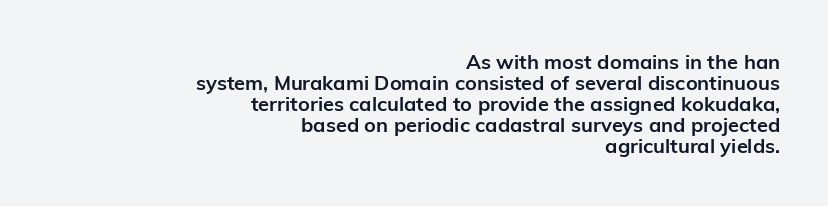
The image shows 20 px bold type, upright; set right-aligned, tight line spacing (1.05x), normal letter spacing, not underlined.
